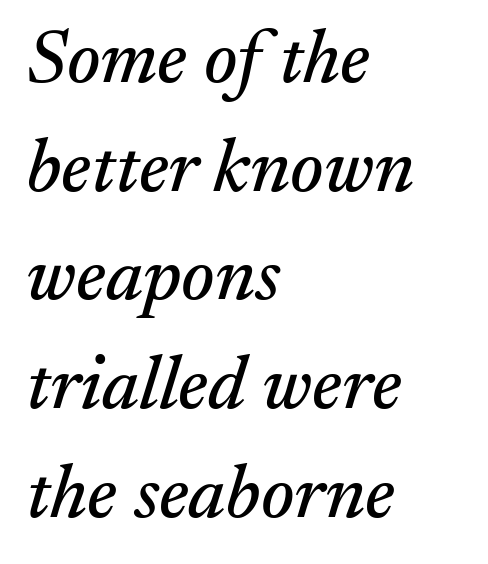
The image shows 76 px serif type, italic (leaning right); set left-aligned, normal line spacing (1.43x), normal letter spacing, not underlined; medium stroke contrast and a small x-height.
